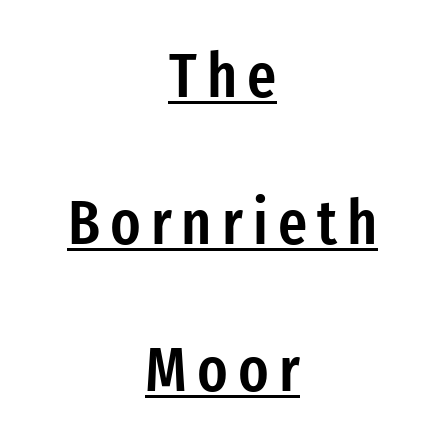
You can tell it's not italic because the verticals are truly vertical. The rendering uses natural spacing where letterforms have individual widths. The rendering uses a large line-height, opening up the rows. The rendering shows plain stroke endings on the letterforms — a sans-serif design. Students, observe the line beneath the letters — that is underlining. Typographic density is moderately raised because the face is semibold.
